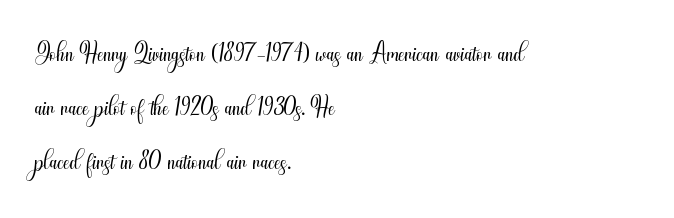
Q: Is the text bold? A: No.
Q: Is the text italic (slanted)? A: Yes.
Q: Is the typeface a serif or a sans-serif typeface? A: Sans-serif.
Q: Is the text underlined? A: No.
Q: How is the paragraph aligned? A: Left-aligned.
Q: Is the spacing between letters normal or unusually wide? A: Normal.
Q: Is the spacing between lines tight, normal or loose? A: Normal.
Q: Width (condensed, normal, or wide)? A: Condensed.
Q: Stroke contrast? A: Medium.
Q: x-height? A: Small.
Q: Monospaced? A: No.
